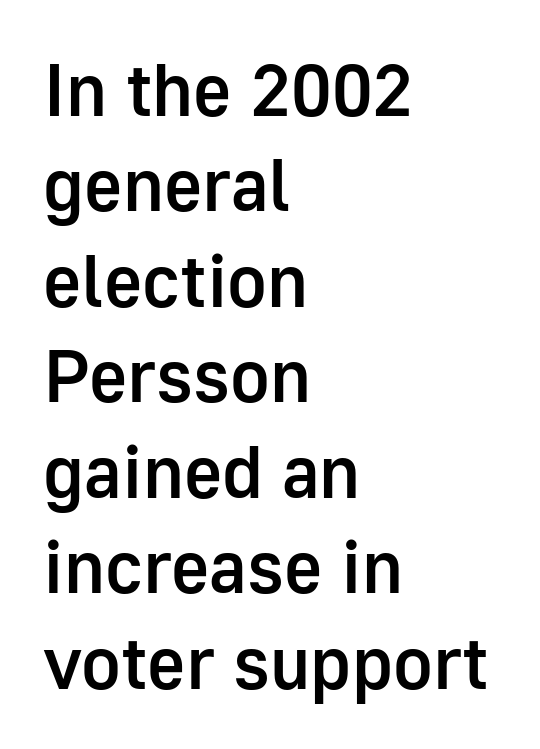
All the whitespace from short lines collects on the right. Rule under the text: the space is simply empty. Stroke thickness is moderately raised; the sample reads as semibold. Is this a sans? Yes — the strokes have no serifs. Regular leading.
